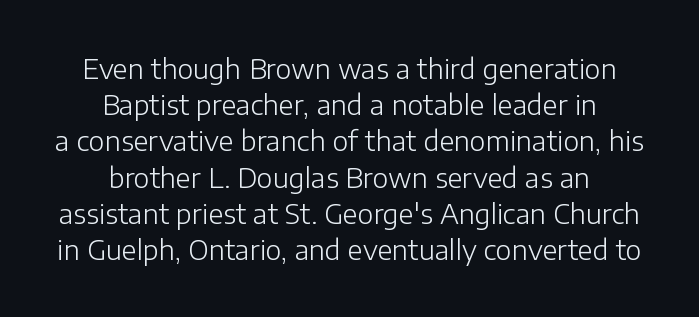
{"italic": "no", "bold": "no", "underline": "no", "align": "center", "line_spacing": "normal", "line_spacing_ratio": 1.34, "letter_spacing": "normal", "letter_spacing_em": 0.0, "glyph_px": 27}
